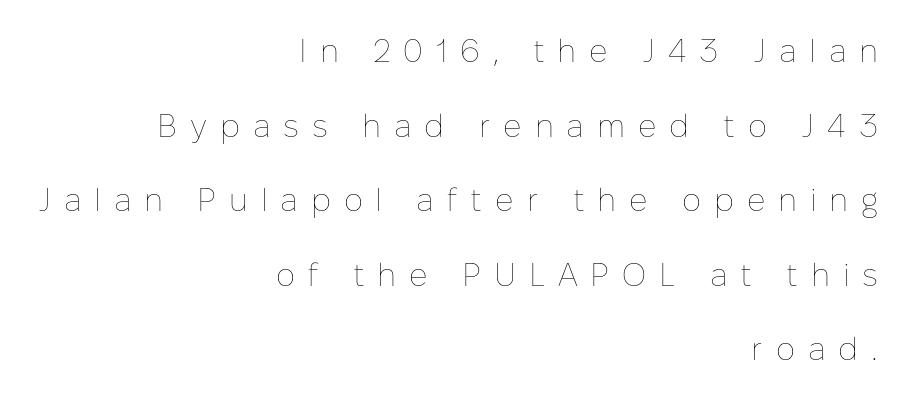
Q: Is the text bold? A: No.
Q: Is the text italic (slanted)? A: No, it is upright.
Q: Is the text underlined? A: No.
Q: How is the paragraph aligned? A: Right-aligned.
Q: Is the spacing between letters normal or unusually wide? A: Unusually wide.
Q: Is the spacing between lines tight, normal or loose? A: Loose.
Q: Width (condensed, normal, or wide)? A: Normal.
Q: Stroke contrast? A: Low.
Q: x-height? A: Medium.
Q: Monospaced? A: No.
